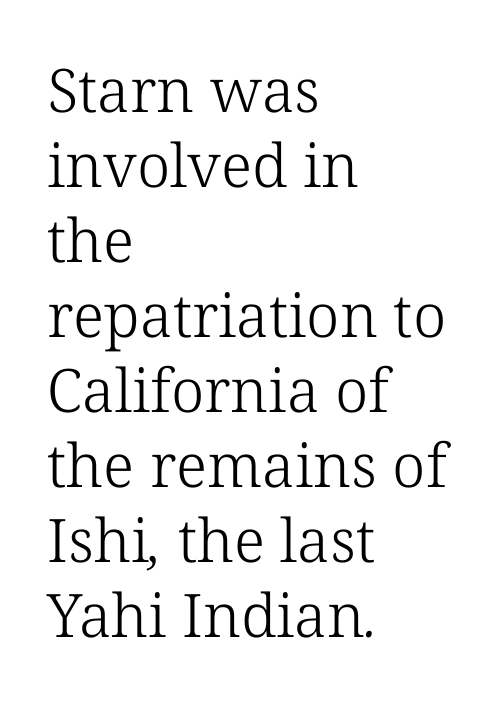
{"serif": "yes", "bold": "no", "weight": "light", "width": "normal", "stroke_contrast": "low", "x_height": "medium", "monospaced": "no", "underline": "no", "align": "left", "line_spacing": "normal", "line_spacing_ratio": 1.25, "letter_spacing": "normal", "letter_spacing_em": 0.0, "glyph_px": 60}
